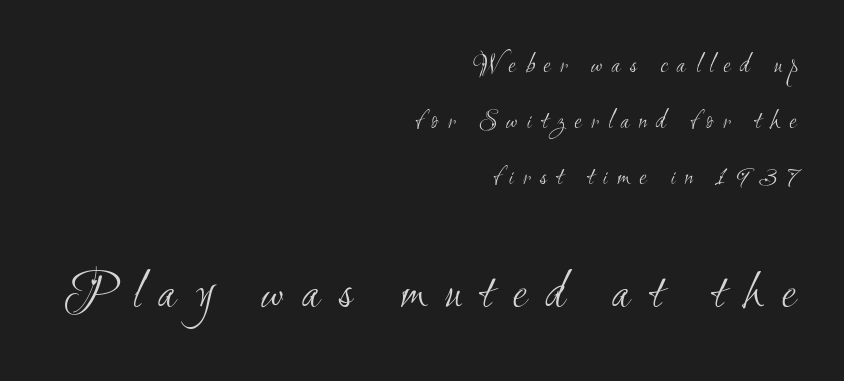
The characters are drawn with everyday or finer stroke widths. These lines stand farther apart than default settings would place them. Here the second block reads like a headline and the first like body copy. Does the copy run flush right? Yes — the right margin is perfectly even.
